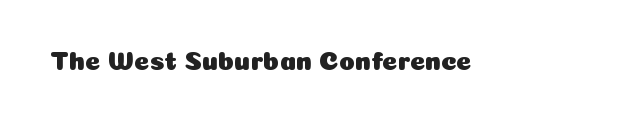
The image shows 26 px text type, upright; set normal letter spacing, not underlined.
